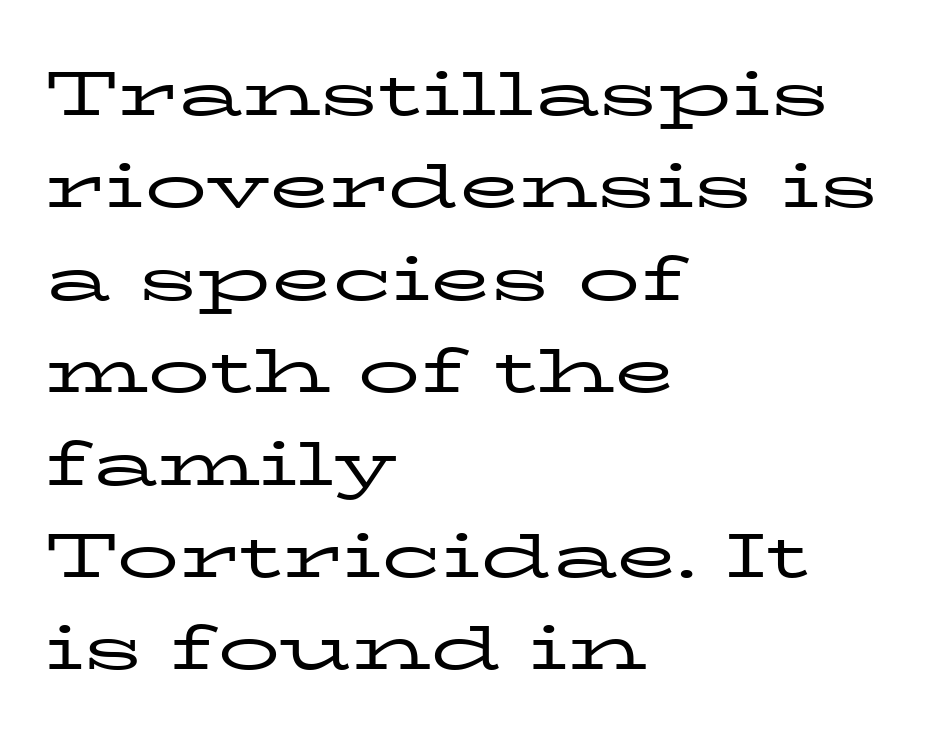
Q: Is the text bold? A: No.
Q: Is the text italic (slanted)? A: No, it is upright.
Q: Is the typeface a serif or a sans-serif typeface? A: Serif.
Q: Is the text underlined? A: No.
Q: How is the paragraph aligned? A: Left-aligned.
Q: Is the spacing between letters normal or unusually wide? A: Normal.
Q: Is the spacing between lines tight, normal or loose? A: Normal.
Q: Width (condensed, normal, or wide)? A: Wide.
Q: Stroke contrast? A: Low.
Q: x-height? A: Medium.
Q: Monospaced? A: No.
